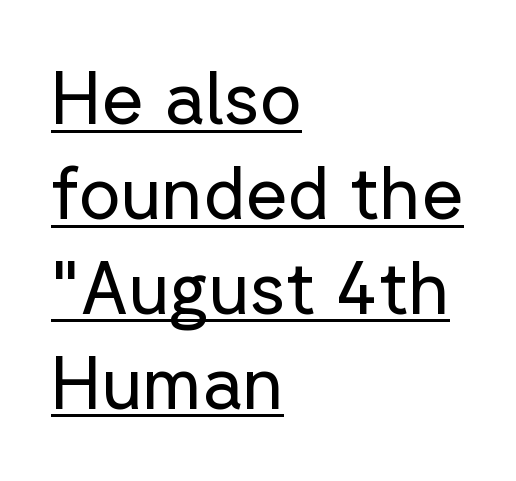
The image shows 73 px regular-weight sans-serif type, upright; set left-aligned, normal line spacing (1.3x), normal letter spacing, underlined; low stroke contrast and a medium x-height.
